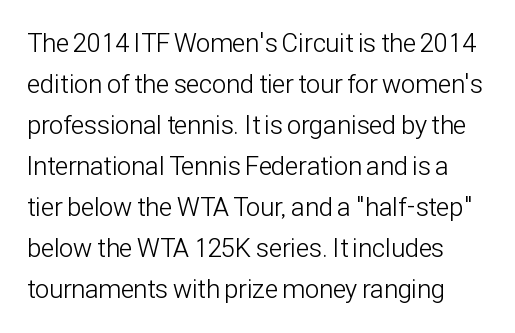
The image shows 26 px text type, upright; set normal line spacing (1.58x), normal letter spacing, not underlined.
